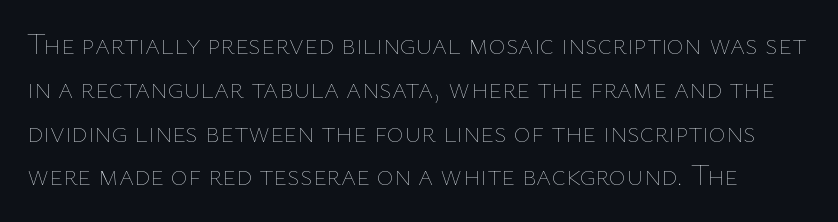
The face looks like a standard text weight, possibly lighter. Clear beneath every line of the passage. Interline gaps are of average width in this sample. Ordinary non-slanted type is in use. Here the designer chose a conventional face with non-uniform glyph widths. Words appear dense and cohesive because spacing is normal.
